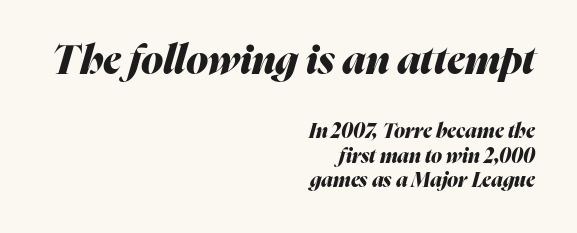
{"italic": "yes", "lean": "right", "slant_degrees": 16, "bold": "yes", "weight": "heavy", "width": "normal", "stroke_contrast": "medium", "x_height": "medium", "monospaced": "no", "underline": "no", "align": "right", "line_spacing_ratio": 1.21, "letter_spacing": "normal", "letter_spacing_em": 0.0, "larger_block": "first", "size_ratio": 2.0, "glyph_px": 40}
